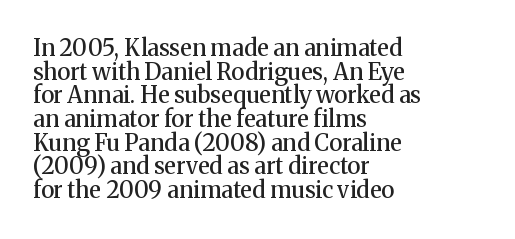
The image shows 23 px text type, upright; set left-aligned, tight line spacing (1.03x), normal letter spacing, not underlined.
